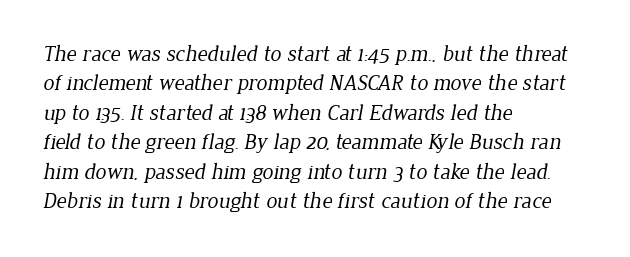
The image shows 22 px text type; set left-aligned, normal line spacing (1.34x), normal letter spacing, not underlined.
